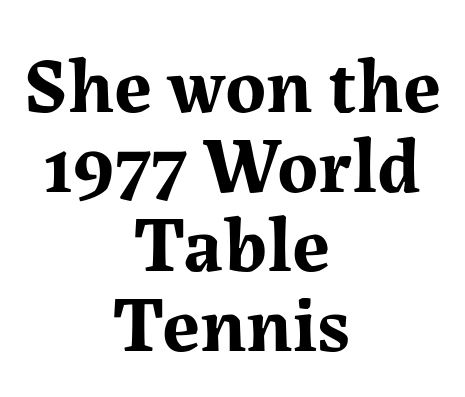
The image shows 78 px bold serif type, upright; set centered, tight line spacing (1.02x), normal letter spacing, not underlined; medium stroke contrast and a medium x-height.
